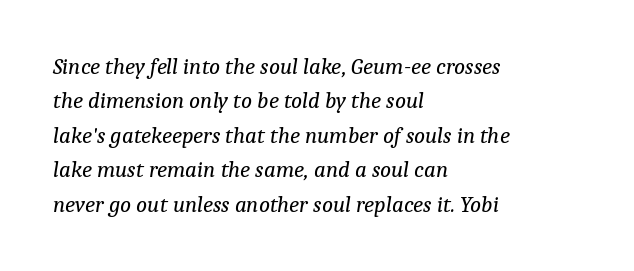
Summary of weight: not heavy and not bold. Between one letter and the next there's only the usual sliver of space. Leading matches the norm, producing a regular column. Does the copy run flush right? No — it runs flush left.
